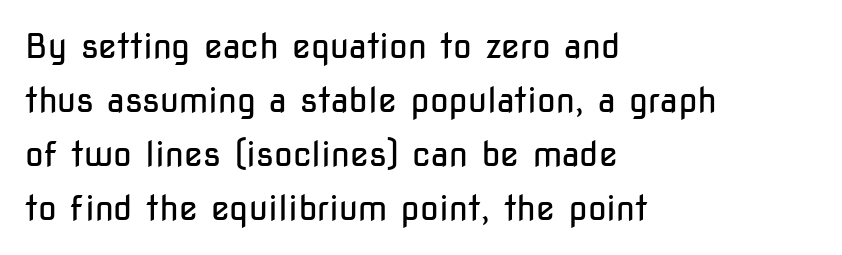
{"serif": "no", "italic": "no", "bold": "no", "weight": "regular", "width": "condensed", "stroke_contrast": "low", "x_height": "medium", "monospaced": "no", "underline": "no", "align": "left", "line_spacing": "normal", "line_spacing_ratio": 1.59, "letter_spacing": "normal", "letter_spacing_em": 0.0, "glyph_px": 34}
